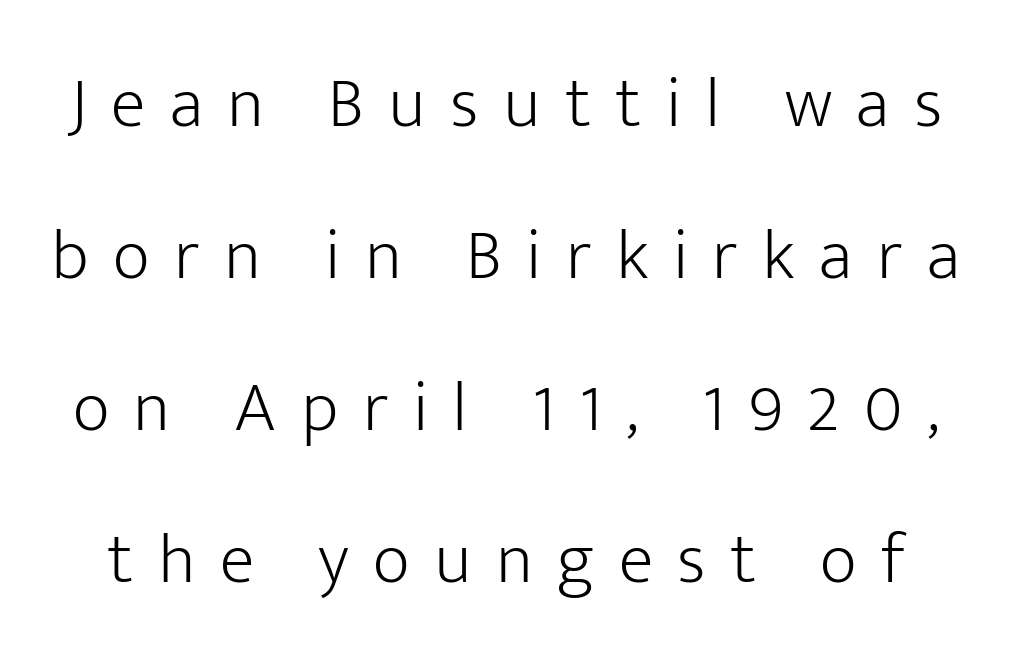
Nope, not italic — everything's standing straight. Only glyphs here, with clear space below each row. The tracking reads as deliberately expanded to a designer's eye. The space between consecutive lines is lavish. The cut favours lightness, reaching ordinary text weight at its darkest. Spacing verdict: proportional, widths tailored to each character.
